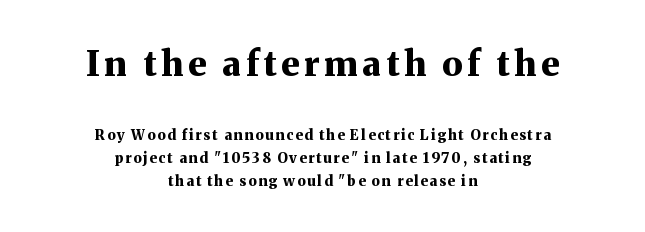
{"serif": "yes", "italic": "no", "bold": "yes", "weight": "bold", "width": "normal", "stroke_contrast": "medium", "x_height": "medium", "monospaced": "no", "underline": "no", "align": "center", "line_spacing": "normal", "line_spacing_ratio": 1.64, "larger_block": "first", "size_ratio": 2.5, "glyph_px": 35}
